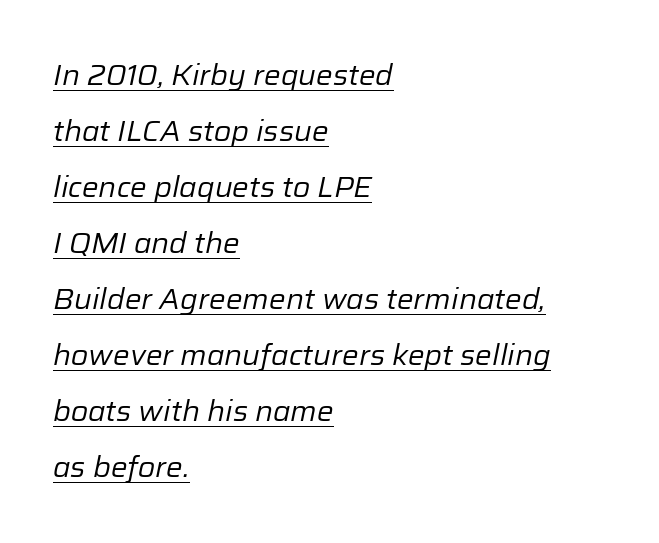
Q: Is the text bold? A: No.
Q: Is the text italic (slanted)? A: Yes, it leans right by about 12 degrees.
Q: Is the text underlined? A: Yes.
Q: How is the paragraph aligned? A: Left-aligned.
Q: Is the spacing between letters normal or unusually wide? A: Normal.
Q: Is the spacing between lines tight, normal or loose? A: Loose.
Q: Width (condensed, normal, or wide)? A: Normal.
Q: Stroke contrast? A: Low.
Q: x-height? A: Medium.
Q: Monospaced? A: No.
